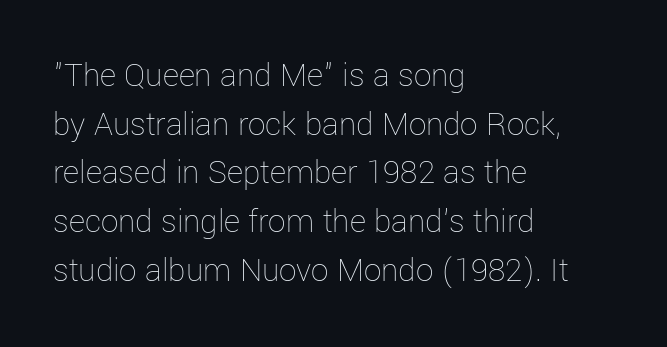
Q: Is the text bold? A: No.
Q: Is the text italic (slanted)? A: No, it is upright.
Q: Is the text underlined? A: No.
Q: How is the paragraph aligned? A: Left-aligned.
Q: Is the spacing between letters normal or unusually wide? A: Normal.
Q: Is the spacing between lines tight, normal or loose? A: Normal.
Q: Width (condensed, normal, or wide)? A: Normal.
Q: Stroke contrast? A: Low.
Q: x-height? A: Medium.
Q: Monospaced? A: No.
